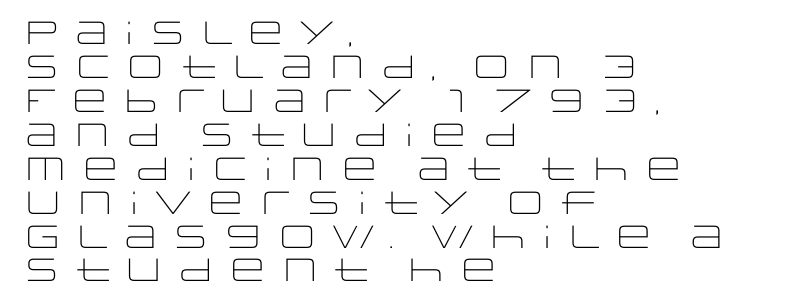
The image shows 32 px light, wide sans-serif type, upright; set left-aligned, tight line spacing (1.06x), not underlined; low stroke contrast and a large x-height.
